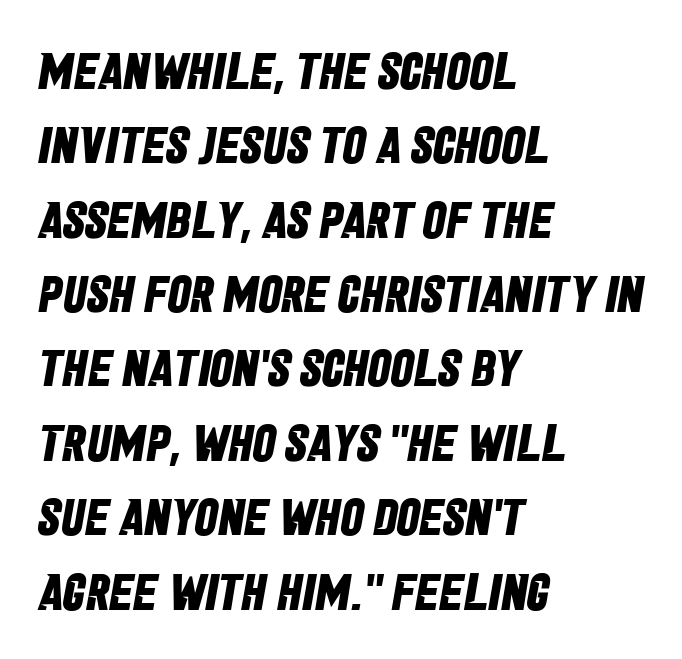
Q: Is the text bold? A: Yes.
Q: Is the typeface a serif or a sans-serif typeface? A: Sans-serif.
Q: Is the text underlined? A: No.
Q: How is the paragraph aligned? A: Left-aligned.
Q: Is the spacing between letters normal or unusually wide? A: Normal.
Q: Is the spacing between lines tight, normal or loose? A: Normal.
Q: Width (condensed, normal, or wide)? A: Condensed.
Q: Stroke contrast? A: Low.
Q: x-height? A: Large.
Q: Monospaced? A: No.
